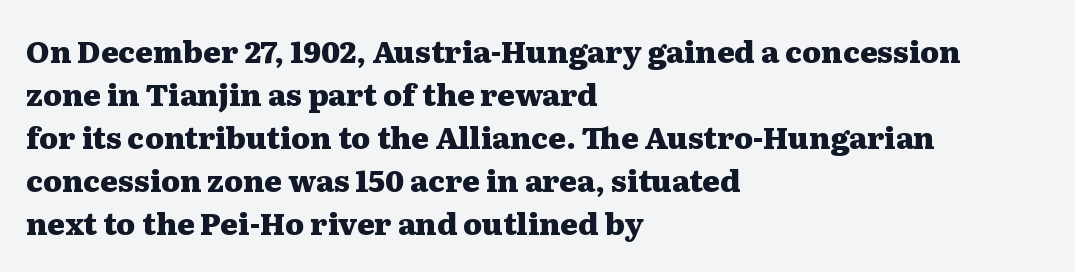
{"serif": "yes", "italic": "no", "bold": "yes", "weight": "heavy", "width": "wide", "stroke_contrast": "medium", "x_height": "medium", "monospaced": "no", "underline": "no", "align": "left", "line_spacing": "normal", "line_spacing_ratio": 1.43, "letter_spacing": "normal", "letter_spacing_em": 0.0, "glyph_px": 30}
